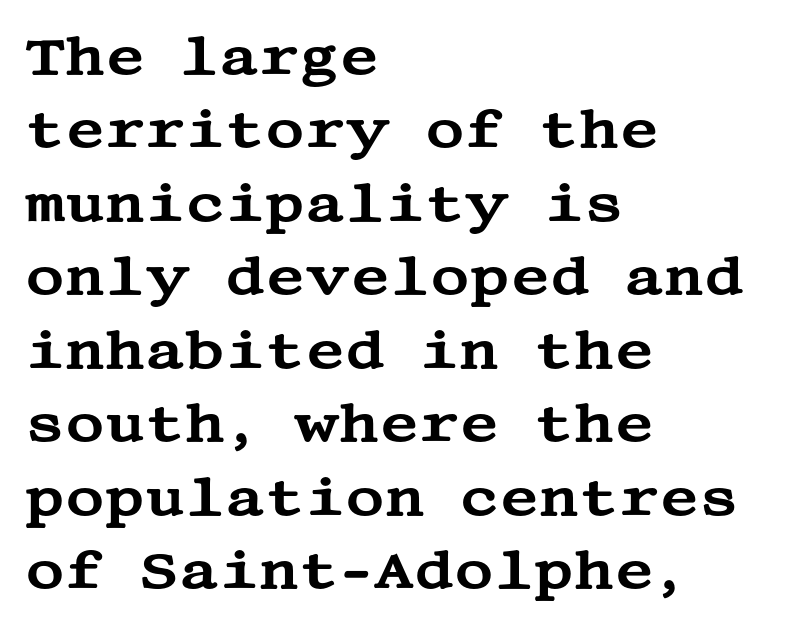
{"serif": "yes", "italic": "no", "width": "wide", "stroke_contrast": "medium", "x_height": "large", "underline": "no", "align": "left", "line_spacing": "normal", "line_spacing_ratio": 1.36, "letter_spacing": "normal", "letter_spacing_em": 0.0, "glyph_px": 54}
